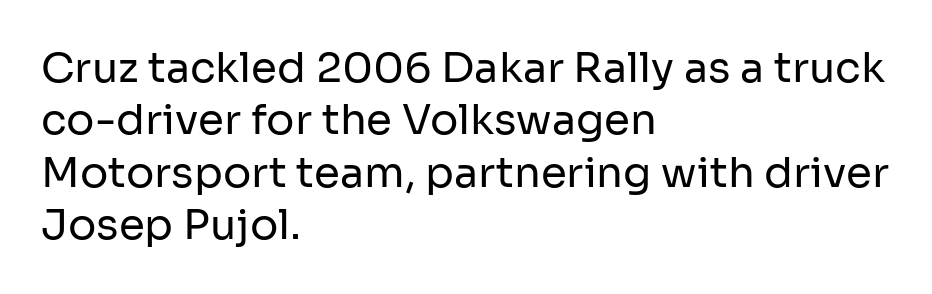
Unmarked baselines from the first word to the last. The face used here is proportionally spaced, like ordinary book or web type. Whoever set this chose a conventional vertical rhythm. Nothing unusual about the tracking: characters are spaced as the font intends. Ordinary non-slanted type is in use. Look at the bottom of the vertical strokes: they stop flat, with no serifs.
